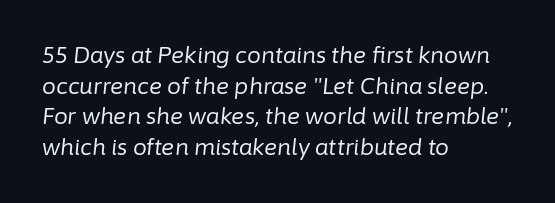
Q: Is the text bold? A: No.
Q: Is the text italic (slanted)? A: Yes, it leans right by about 6 degrees.
Q: Is the text underlined? A: No.
Q: How is the paragraph aligned? A: Left-aligned.
Q: Is the spacing between letters normal or unusually wide? A: Normal.
Q: Is the spacing between lines tight, normal or loose? A: Normal.
